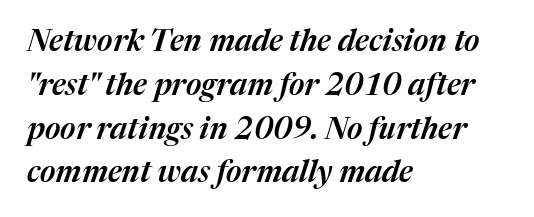
{"italic": "yes", "lean": "right", "slant_degrees": 17, "width": "normal", "stroke_contrast": "medium", "x_height": "medium", "monospaced": "no", "underline": "no", "align": "left", "line_spacing": "normal", "line_spacing_ratio": 1.46, "letter_spacing": "normal", "letter_spacing_em": 0.0, "glyph_px": 30}
